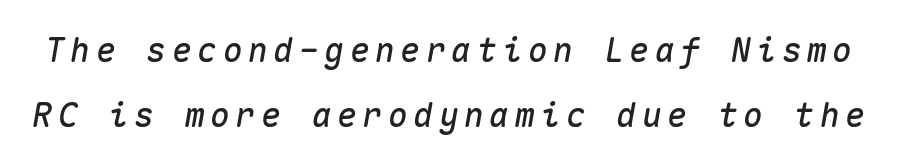
Rows of type keep a wide berth in the vertical direction. Letters rest on an invisible, unmarked baseline. Italic? Definitely — the glyphs are oblique. Do the characters align in a grid? Yes, the font is monospaced.
